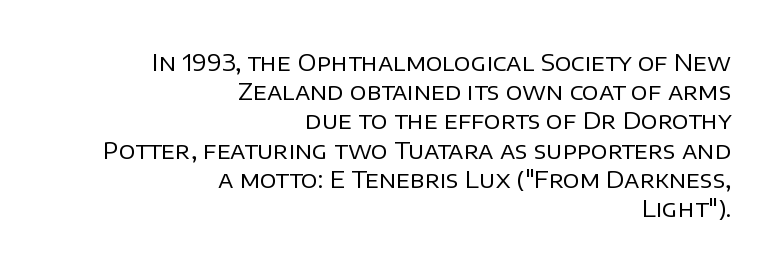
Q: Is the text bold? A: No.
Q: Is the text italic (slanted)? A: No, it is upright.
Q: Is the text underlined? A: No.
Q: How is the paragraph aligned? A: Right-aligned.
Q: Is the spacing between letters normal or unusually wide? A: Normal.
Q: Is the spacing between lines tight, normal or loose? A: Normal.
